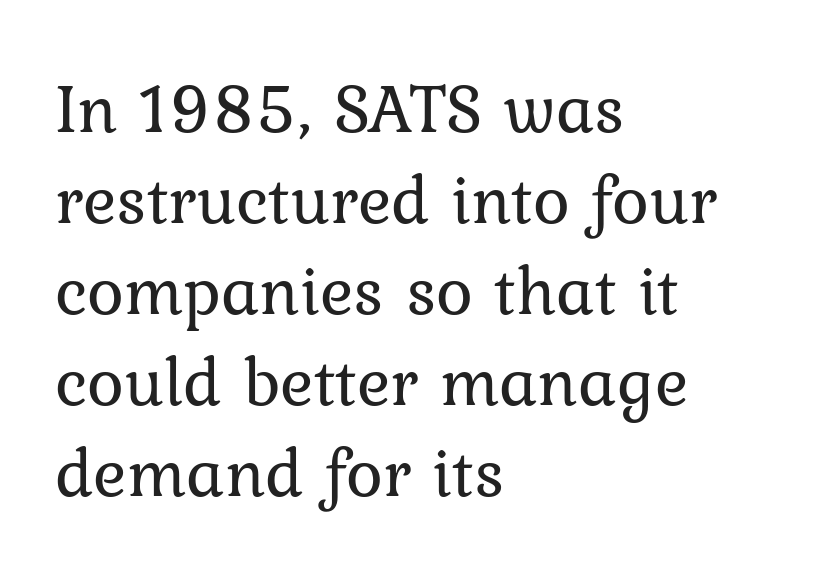
Underlining? Definitely not there. Successive baselines arrive at the customary interval. A typesetter would call this proportional, since set widths differ per character. The horizontal fit of the characters is conventional and even. Weight: regular or lighter.
